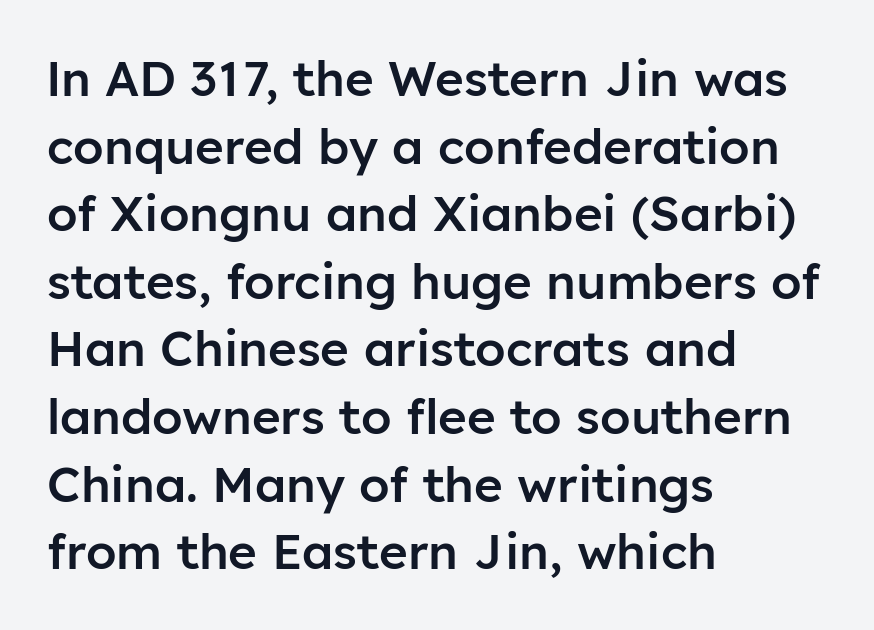
{"serif": "no", "italic": "no", "bold": "semi", "weight": "semibold", "width": "normal", "stroke_contrast": "low", "x_height": "medium", "monospaced": "no", "underline": "no", "align": "left", "line_spacing": "normal", "line_spacing_ratio": 1.38, "letter_spacing": "normal", "letter_spacing_em": 0.0, "glyph_px": 49}
